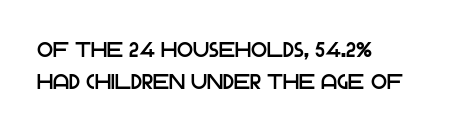
{"italic": "no", "underline": "no", "align": "left", "line_spacing": "normal", "line_spacing_ratio": 1.53, "letter_spacing": "normal", "letter_spacing_em": 0.0, "glyph_px": 21}
